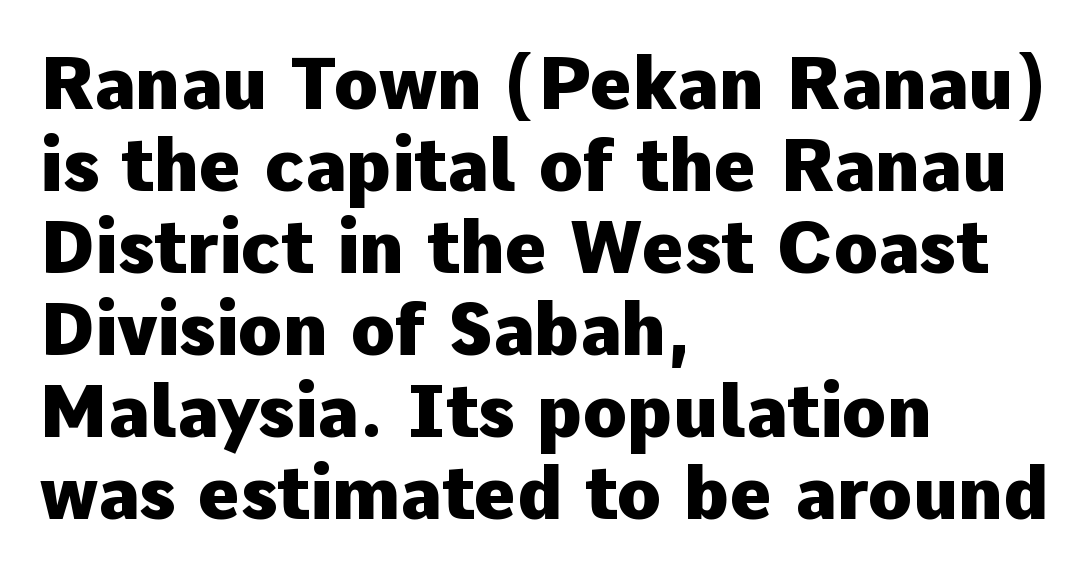
The image shows 72 px heavy sans-serif type, upright; set left-aligned, tight line spacing (1.14x), normal letter spacing, not underlined; low stroke contrast and a medium x-height.
